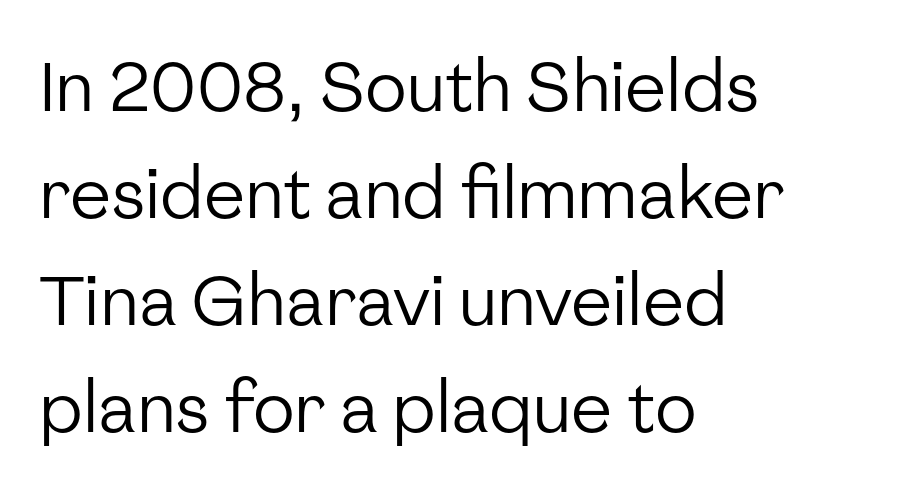
Q: Is the text bold? A: No.
Q: Is the text italic (slanted)? A: No, it is upright.
Q: Is the typeface a serif or a sans-serif typeface? A: Sans-serif.
Q: Is the text underlined? A: No.
Q: How is the paragraph aligned? A: Left-aligned.
Q: Is the spacing between letters normal or unusually wide? A: Normal.
Q: Is the spacing between lines tight, normal or loose? A: Normal.
Q: Width (condensed, normal, or wide)? A: Normal.
Q: Stroke contrast? A: Low.
Q: x-height? A: Medium.
Q: Monospaced? A: No.
